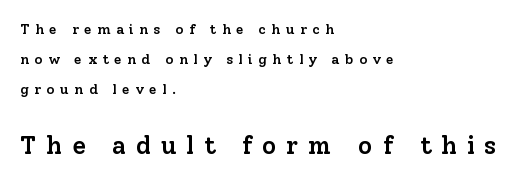
Q: Is the text bold? A: Semi-bold.
Q: Is the text italic (slanted)? A: No, it is upright.
Q: Is the text underlined? A: No.
Q: How is the paragraph aligned? A: Left-aligned.
Q: Is the spacing between letters normal or unusually wide? A: Unusually wide.
Q: Is the spacing between lines tight, normal or loose? A: Loose.
Q: Which block of text is set in a larger size, the first (top) or the second (bottom)? A: The second (bottom) one.
